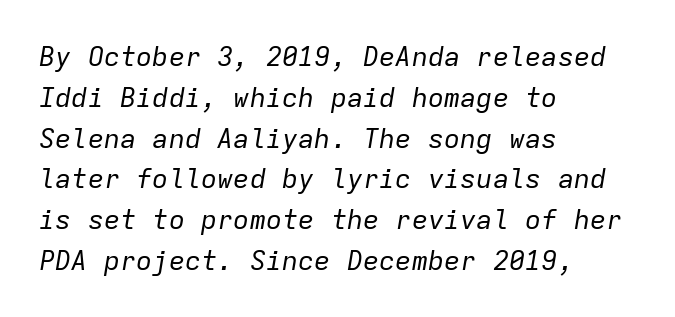
{"italic": "yes", "lean": "right", "slant_degrees": 9, "bold": "no", "underline": "no", "align": "left", "line_spacing": "normal", "line_spacing_ratio": 1.51, "letter_spacing": "normal", "letter_spacing_em": 0.0, "glyph_px": 27}
